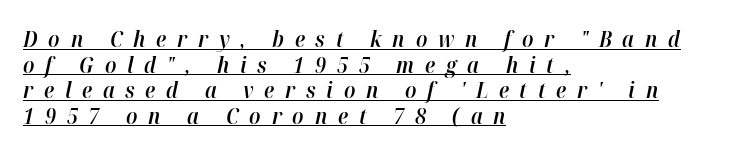
{"italic": "yes", "lean": "right", "slant_degrees": 12, "bold": "semi", "underline": "yes", "align": "left", "line_spacing_ratio": 1.16, "letter_spacing": "wide", "letter_spacing_em": 0.49, "glyph_px": 22}
